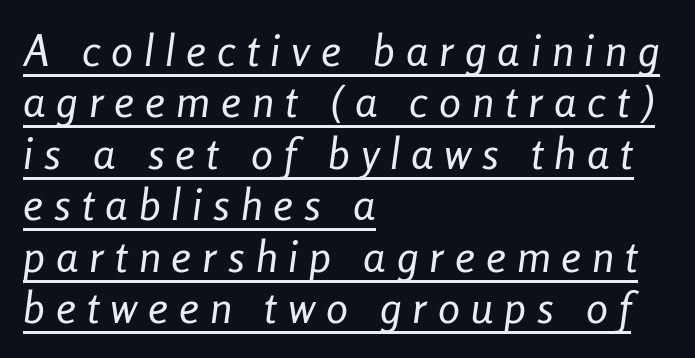
{"italic": "yes", "lean": "right", "slant_degrees": 8, "bold": "no", "weight": "regular", "width": "condensed", "stroke_contrast": "low", "x_height": "medium", "monospaced": "no", "underline": "yes", "align": "left", "line_spacing_ratio": 1.17, "letter_spacing": "wide", "letter_spacing_em": 0.25, "glyph_px": 44}
